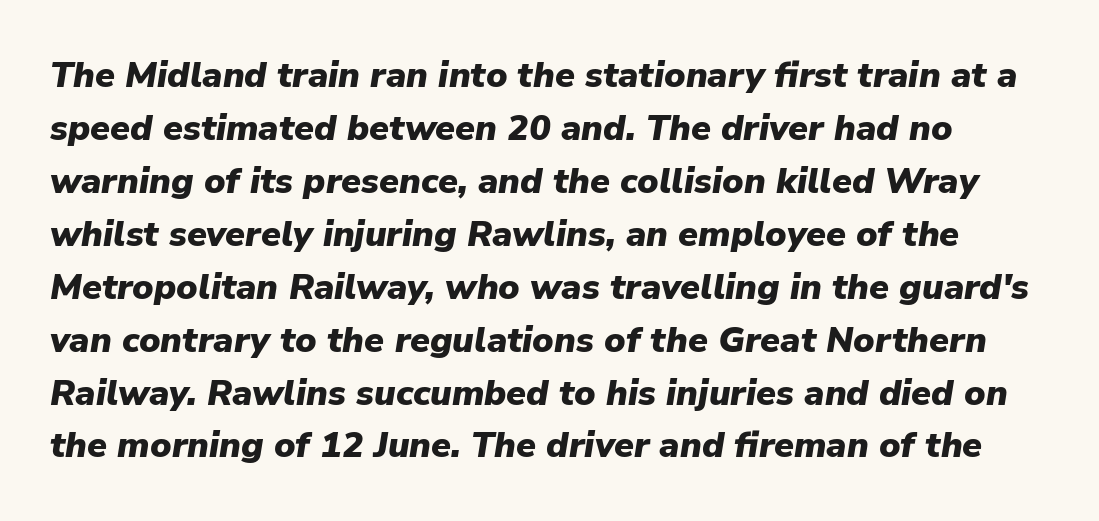
The image shows 36 px heavy type, italic (leaning right); set normal line spacing (1.47x), normal letter spacing, not underlined; low stroke contrast and a medium x-height.
